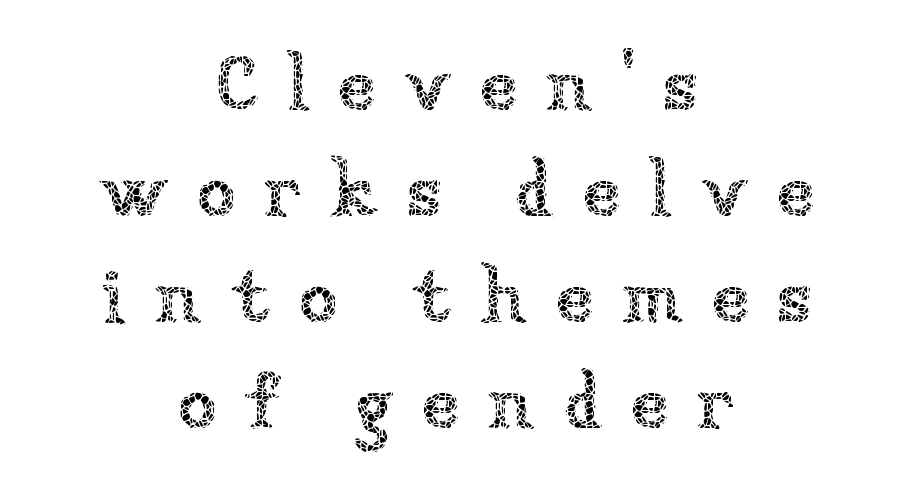
The strokes are not fattened; the text isn't bold. A clean baseline with only descenders dipping below it. Vertical spacing — default. This sample has the flowing, uneven cadence of proportional lettering. Notice how the stems are strictly vertical — no italics here.
